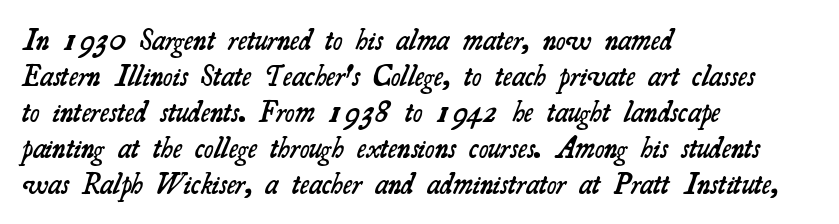
{"serif": "yes", "bold": "semi", "weight": "semibold", "width": "normal", "stroke_contrast": "medium", "x_height": "small", "monospaced": "no", "underline": "no", "align": "left", "line_spacing_ratio": 1.24, "letter_spacing": "normal", "letter_spacing_em": 0.0, "glyph_px": 29}
